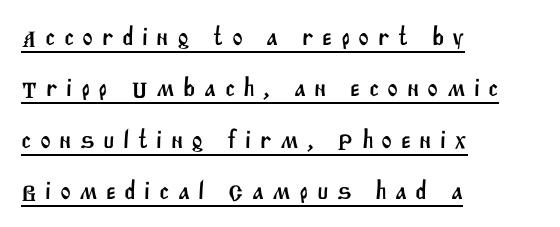
Q: Is the text underlined? A: Yes.
Q: How is the paragraph aligned? A: Left-aligned.
Q: Is the spacing between letters normal or unusually wide? A: Unusually wide.
Q: Is the spacing between lines tight, normal or loose? A: Loose.
